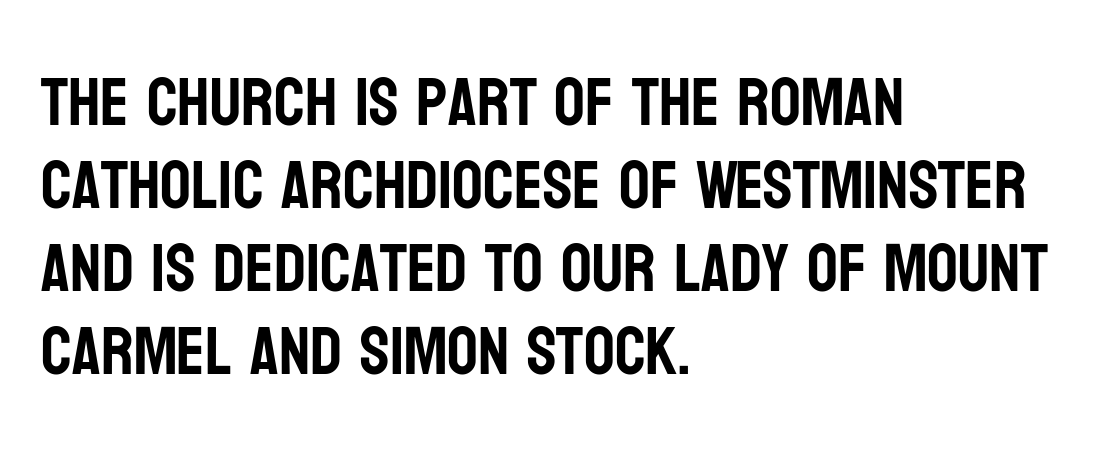
Spacing between characters is what you'd get straight out of the box. The string is rendered with underlining switched off. Here the designer chose a conventional face with non-uniform glyph widths. The compositor pushed each line to the left boundary. Font category for this specimen: sans-serif. No italicization has been applied; the sample stays upright.
